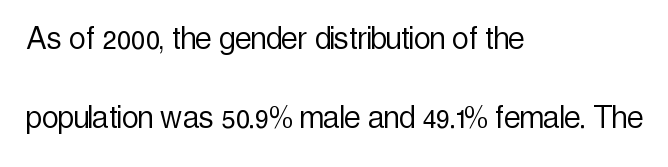
Caption: face not bold, strokes unweighted. Reading down the block, your eye returns to a fixed left position each line. Does the lettering tilt? It doesn't — this is upright. Each letter keeps its own natural width here, so spacing adapts to shape. The area under the type is left untouched.
